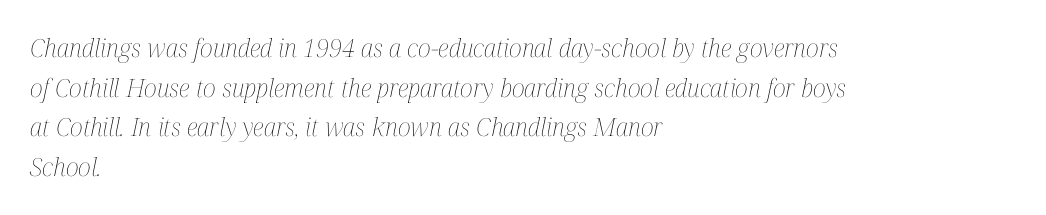
{"italic": "yes", "lean": "right", "slant_degrees": 12, "bold": "no", "underline": "no", "align": "left", "line_spacing": "normal", "line_spacing_ratio": 1.59, "letter_spacing": "normal", "letter_spacing_em": 0.0, "glyph_px": 25}
